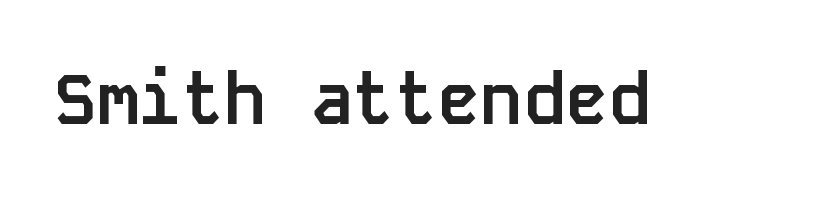
Each letter, wide or thin by design, is forced into the same width here. Heavy-handed strokes throughout: this text is bold. In terms of letterspacing, this is plain default setting. Nobody drew a line under any word here.
